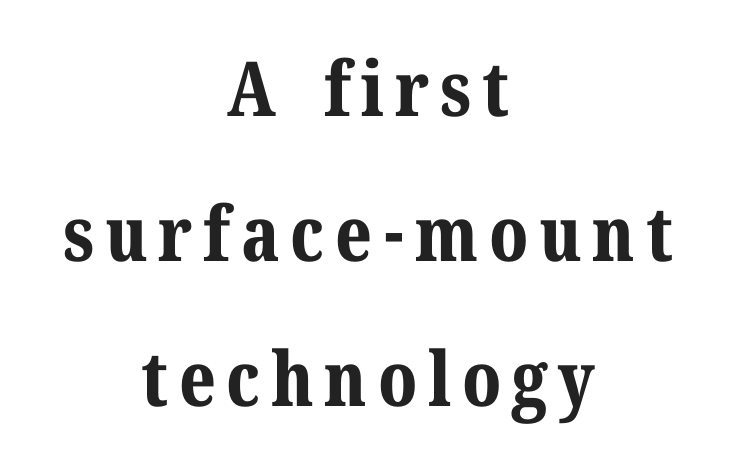
Q: Is the text bold? A: Yes.
Q: Is the text italic (slanted)? A: No, it is upright.
Q: Is the typeface a serif or a sans-serif typeface? A: Serif.
Q: Is the text underlined? A: No.
Q: How is the paragraph aligned? A: Centered.
Q: Is the spacing between lines tight, normal or loose? A: Loose.
Q: Width (condensed, normal, or wide)? A: Normal.
Q: Stroke contrast? A: Medium.
Q: x-height? A: Medium.
Q: Monospaced? A: No.
